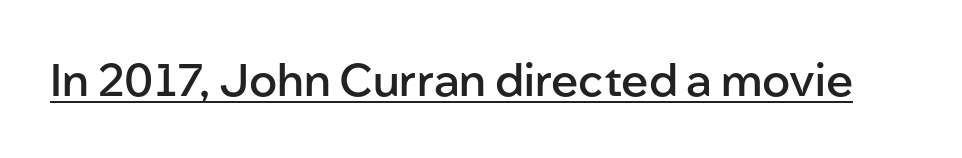
{"serif": "no", "italic": "no", "bold": "semi", "weight": "semibold", "width": "normal", "stroke_contrast": "low", "x_height": "medium", "monospaced": "no", "underline": "yes", "letter_spacing": "normal", "letter_spacing_em": 0.0, "glyph_px": 45}
